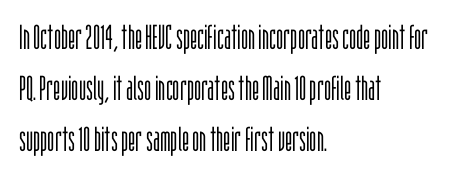
The image shows 34 px light, condensed sans-serif type, upright; set left-aligned, normal line spacing (1.5x), normal letter spacing, not underlined; low stroke contrast and a large x-height.
